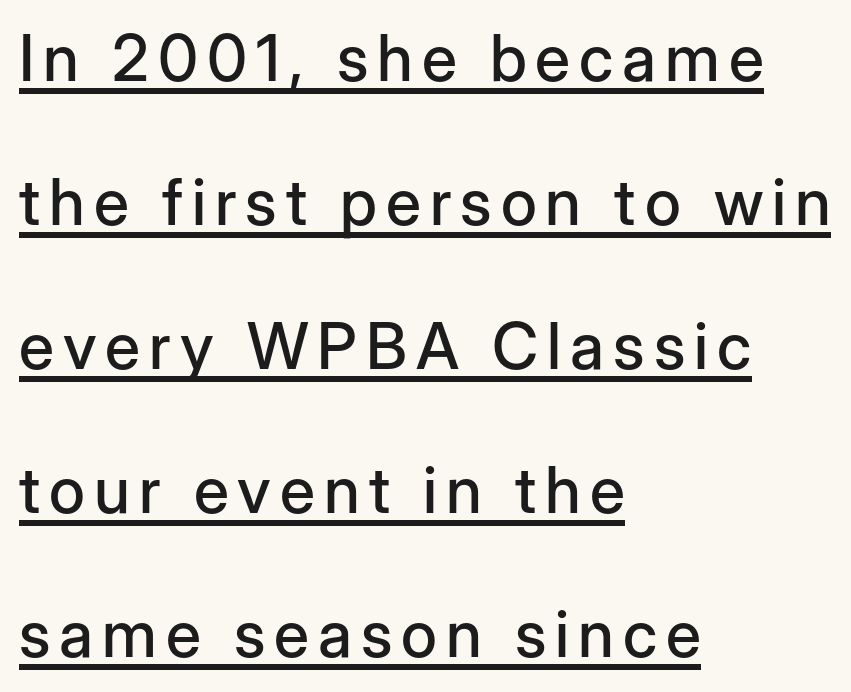
This is underlined copy, the kind a proofreader might mark for attention. What kind of face is this? One without serifs — a sans. When letters stand straight like this, we call the style roman or upright. The paragraph shown leans on its left margin.
